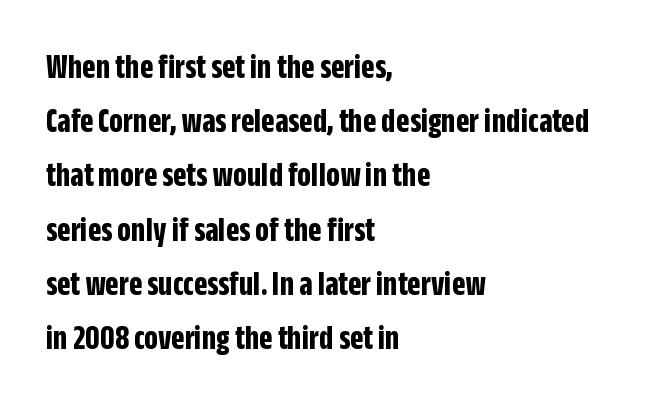
{"serif": "no", "italic": "no", "bold": "yes", "weight": "bold", "width": "condensed", "stroke_contrast": "low", "x_height": "large", "monospaced": "no", "underline": "no", "align": "left", "line_spacing": "normal", "line_spacing_ratio": 1.55, "letter_spacing": "normal", "letter_spacing_em": 0.0, "glyph_px": 35}
